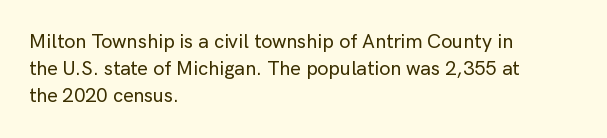
Teacher's note: observe the even left margin — that is flush-left alignment. Letter spacing: default. Every stem runs plumb, perpendicular to the baseline. The baseline area is clear. One glance says typical: line gaps are just what's usual.
